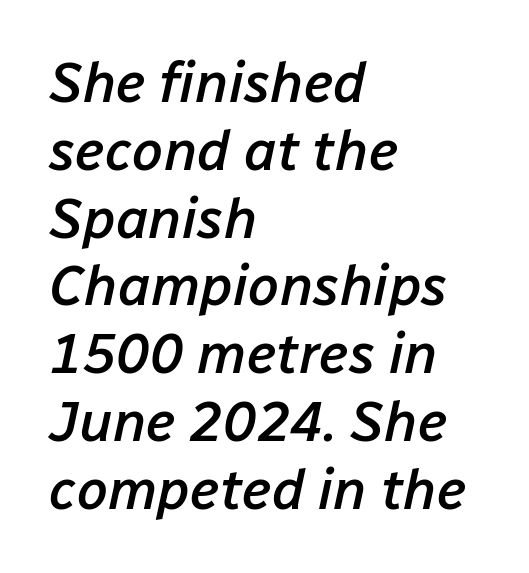
Q: Is the text bold? A: Semi-bold.
Q: Is the text italic (slanted)? A: Yes, it leans right by about 12 degrees.
Q: Is the text underlined? A: No.
Q: How is the paragraph aligned? A: Left-aligned.
Q: Is the spacing between letters normal or unusually wide? A: Normal.
Q: Width (condensed, normal, or wide)? A: Normal.
Q: Stroke contrast? A: Low.
Q: x-height? A: Medium.
Q: Monospaced? A: No.
